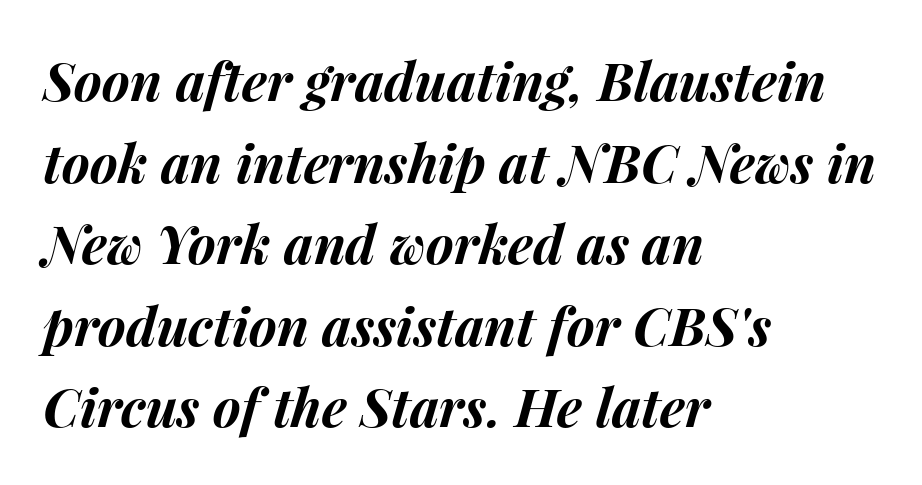
{"italic": "yes", "lean": "right", "slant_degrees": 15, "bold": "yes", "weight": "bold", "width": "normal", "stroke_contrast": "medium", "x_height": "medium", "monospaced": "no", "underline": "no", "align": "left", "line_spacing": "normal", "line_spacing_ratio": 1.54, "letter_spacing": "normal", "letter_spacing_em": 0.0, "glyph_px": 53}
